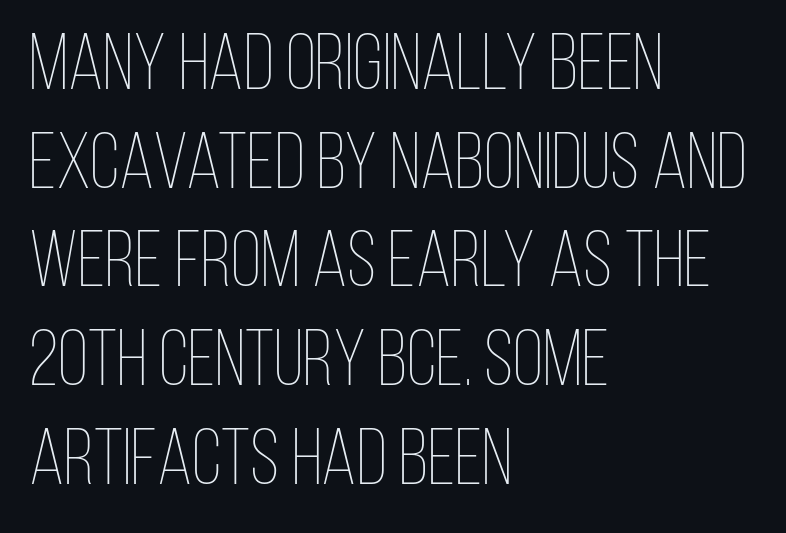
Q: Is the text bold? A: No.
Q: Is the text italic (slanted)? A: No, it is upright.
Q: Is the text underlined? A: No.
Q: How is the paragraph aligned? A: Left-aligned.
Q: Is the spacing between letters normal or unusually wide? A: Normal.
Q: Is the spacing between lines tight, normal or loose? A: Normal.
Q: Width (condensed, normal, or wide)? A: Condensed.
Q: Stroke contrast? A: Low.
Q: x-height? A: Large.
Q: Monospaced? A: No.
